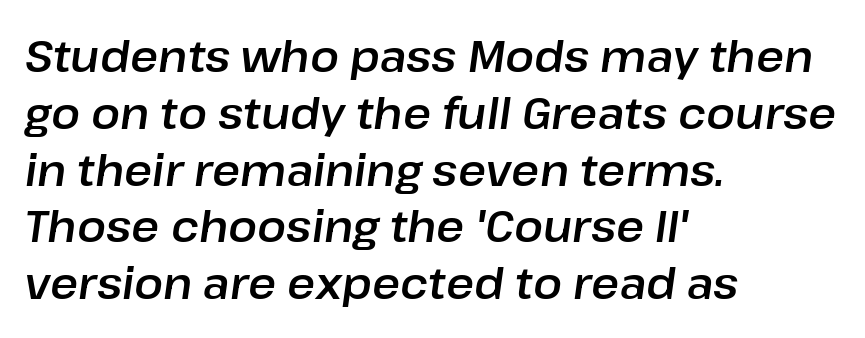
Q: Is the text italic (slanted)? A: Yes, it leans right by about 8 degrees.
Q: Is the text underlined? A: No.
Q: How is the paragraph aligned? A: Left-aligned.
Q: Is the spacing between letters normal or unusually wide? A: Normal.
Q: Is the spacing between lines tight, normal or loose? A: Normal.
Q: Width (condensed, normal, or wide)? A: Normal.
Q: Stroke contrast? A: Low.
Q: x-height? A: Medium.
Q: Monospaced? A: No.
